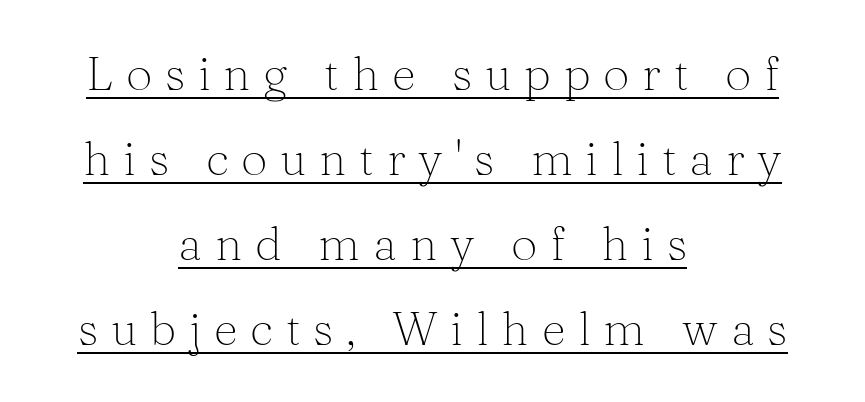
{"serif": "yes", "italic": "no", "bold": "no", "weight": "light", "width": "normal", "stroke_contrast": "medium", "x_height": "medium", "monospaced": "no", "underline": "yes", "align": "center", "line_spacing_ratio": 1.81, "letter_spacing": "wide", "letter_spacing_em": 0.27, "glyph_px": 47}
